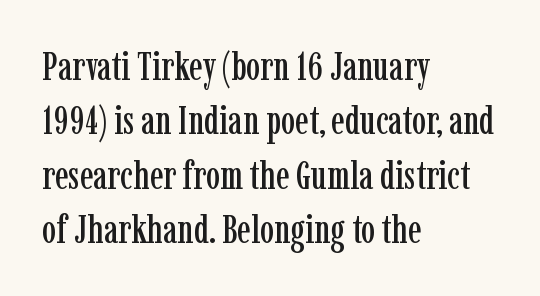
The space beneath each line is pristine and unruled. Spacing verdict: proportional, widths tailored to each character. Do the letters lean? They stand straight. All the whitespace from short lines collects on the right. What kind of face is this? One with serifs.
